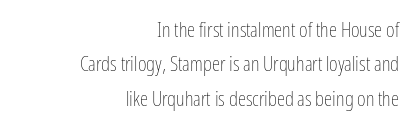
{"italic": "no", "bold": "no", "underline": "no", "align": "right", "line_spacing": "normal", "line_spacing_ratio": 1.64, "letter_spacing": "normal", "letter_spacing_em": 0.0, "glyph_px": 21}
